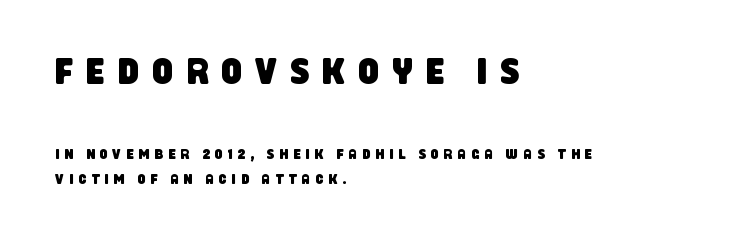
The letterforms stand isolated, each surrounded by extra space. Two sizes are in play, and the larger belongs to the first block. Grotesque or geometric, the face here clearly has no serifs. Leftover space on each line is placed entirely after the last word. Unmarked baselines from the first word to the last.
